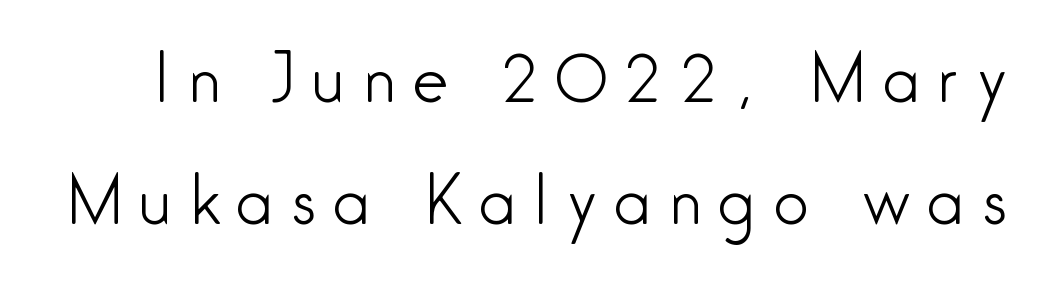
Type without underlining. To sum up the face: it is a sans, with no serifs. The letters are spread apart with noticeably loose tracking. Style check: upright.
